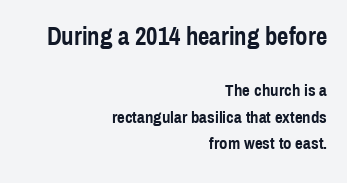
Vertically, the passage feels balanced, rows spaced as you'd expect. Vertical strokes here are truly vertical. Short note: letters normally spaced. Top chunk: large. Bottom chunk: small. The baseline area is clear.
